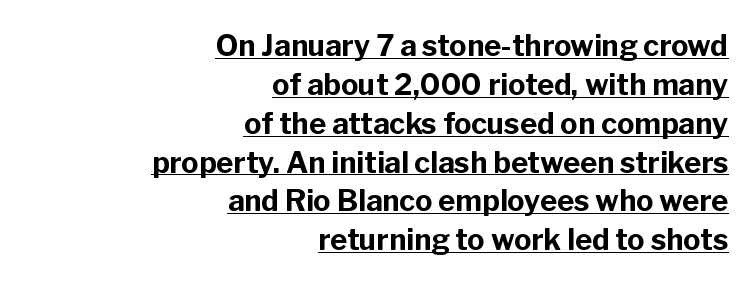
{"serif": "no", "italic": "no", "bold": "yes", "weight": "bold", "width": "normal", "stroke_contrast": "low", "x_height": "medium", "monospaced": "no", "underline": "yes", "align": "right", "line_spacing": "normal", "line_spacing_ratio": 1.34, "letter_spacing": "normal", "letter_spacing_em": 0.0, "glyph_px": 29}
